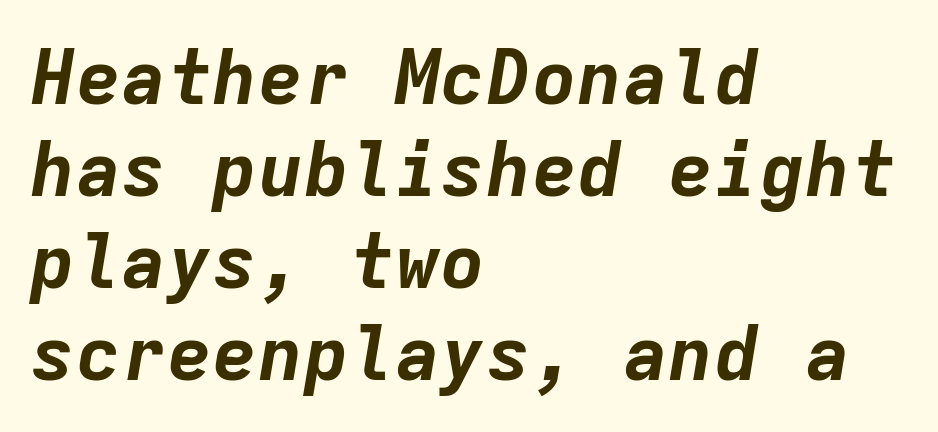
Q: Is the text bold? A: Yes.
Q: Is the text italic (slanted)? A: Yes, it leans right by about 9 degrees.
Q: Is the text underlined? A: No.
Q: How is the paragraph aligned? A: Left-aligned.
Q: Is the spacing between letters normal or unusually wide? A: Normal.
Q: Width (condensed, normal, or wide)? A: Normal.
Q: Stroke contrast? A: Low.
Q: x-height? A: Medium.
Q: Monospaced? A: Yes.
